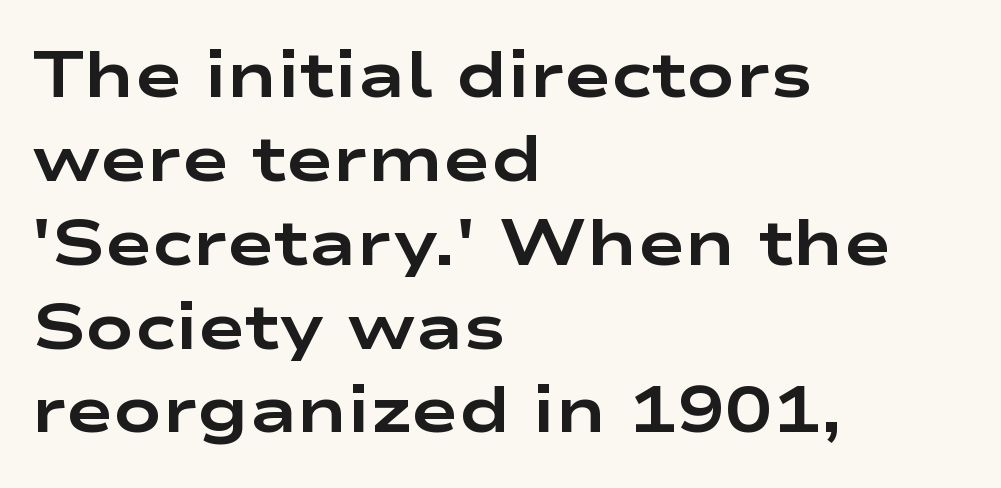
The image shows 64 px bold, wide sans-serif type, upright; set left-aligned, normal line spacing (1.31x), normal letter spacing, not underlined; low stroke contrast and a medium x-height.
